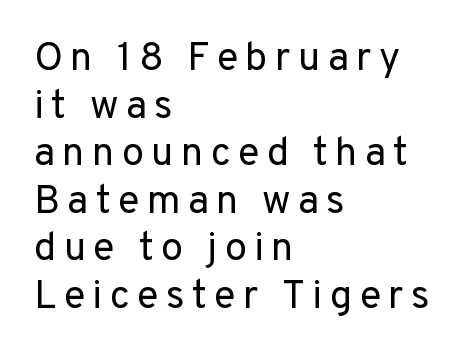
{"serif": "no", "italic": "no", "bold": "no", "weight": "regular", "width": "normal", "stroke_contrast": "low", "x_height": "medium", "monospaced": "no", "underline": "no", "align": "left", "line_spacing_ratio": 1.19, "glyph_px": 40}
